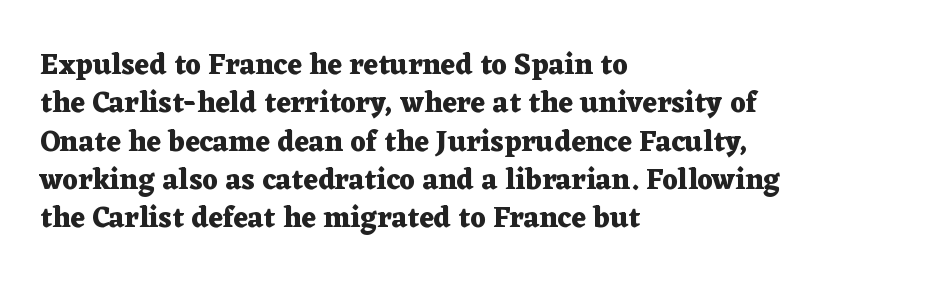
The image shows 29 px heavy, wide serif type, upright; set left-aligned, normal line spacing (1.32x), normal letter spacing, not underlined; medium stroke contrast and a medium x-height.
